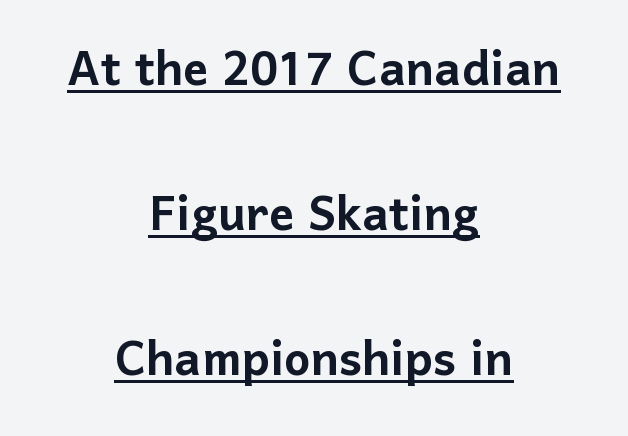
Q: Is the text italic (slanted)? A: No, it is upright.
Q: Is the typeface a serif or a sans-serif typeface? A: Sans-serif.
Q: Is the text underlined? A: Yes.
Q: How is the paragraph aligned? A: Centered.
Q: Is the spacing between letters normal or unusually wide? A: Normal.
Q: Is the spacing between lines tight, normal or loose? A: Loose.
Q: Width (condensed, normal, or wide)? A: Normal.
Q: Stroke contrast? A: Low.
Q: x-height? A: Medium.
Q: Monospaced? A: No.
